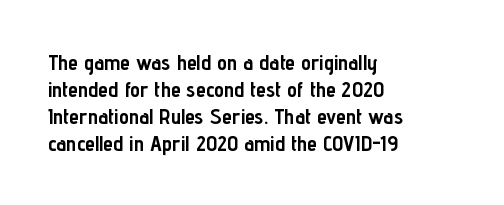
The image shows 22 px bold type, upright; set left-aligned, line spacing 1.22x, normal letter spacing, not underlined.
